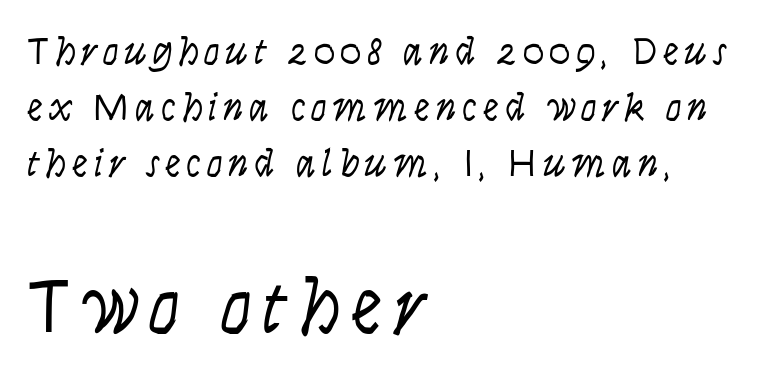
{"serif": "no", "bold": "no", "weight": "light", "width": "condensed", "stroke_contrast": "low", "x_height": "large", "monospaced": "no", "underline": "no", "align": "left", "line_spacing": "normal", "line_spacing_ratio": 1.4, "larger_block": "second", "size_ratio": 1.98, "glyph_px": 79}
